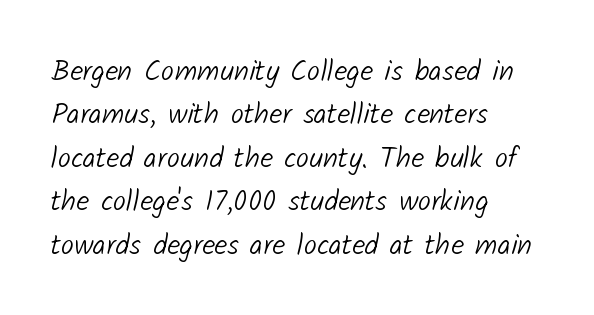
Each letter keeps its own natural width here, so spacing adapts to shape. Between one letter and the next there's only the usual sliver of space. The text was rendered using a sans face with plain stroke endings. If you measured baseline to baseline, you'd find a middling distance. Is the type heavy? It reads as light-to-regular instead. Underlining? Definitely not there.
